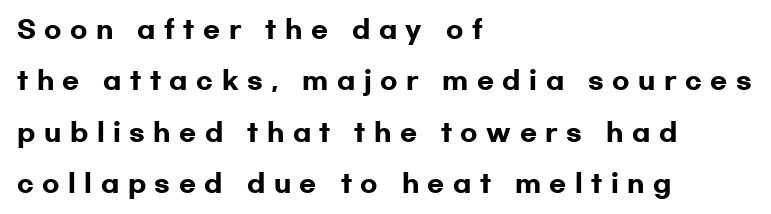
Q: Is the text bold? A: Yes.
Q: Is the text italic (slanted)? A: No, it is upright.
Q: Is the text underlined? A: No.
Q: How is the paragraph aligned? A: Left-aligned.
Q: Is the spacing between letters normal or unusually wide? A: Unusually wide.
Q: Is the spacing between lines tight, normal or loose? A: Loose.
